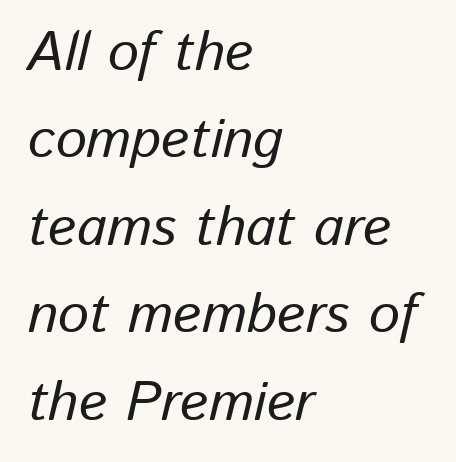
The image shows 55 px text type, italic (leaning right); set left-aligned, normal line spacing (1.59x), normal letter spacing, not underlined; low stroke contrast and a medium x-height.
